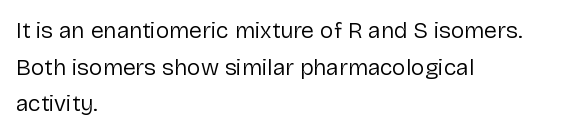
Notice how descenders clear the ascenders below comfortably — that's standard leading. Heft: none added — not bold. Posture: upright roman. The tracking reads as untouched default to a designer's eye. If you drew a ruler down the left edge, every line would touch it.
